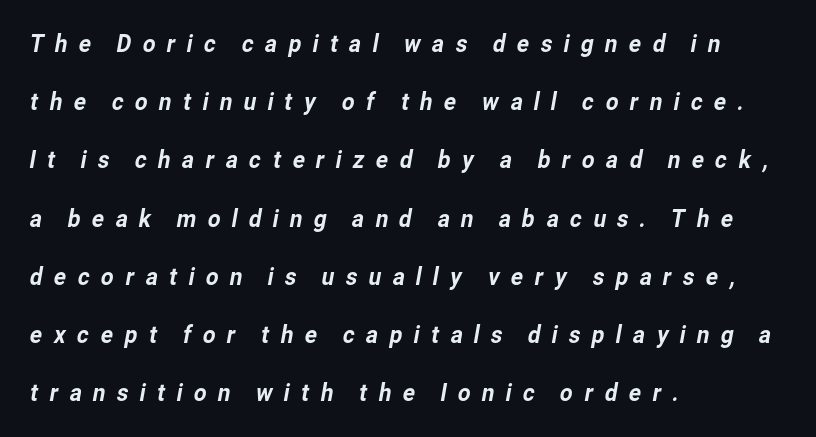
{"underline": "no", "align": "left", "line_spacing": "loose", "line_spacing_ratio": 2.33, "letter_spacing": "wide", "letter_spacing_em": 0.4, "glyph_px": 25}
